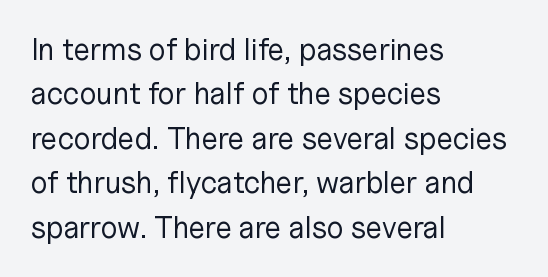
All the whitespace from short lines collects on the right. Check under the words: just untouched page. The horizontal fit of the characters is conventional and even. Grotesque or geometric, the face here clearly has no serifs.
